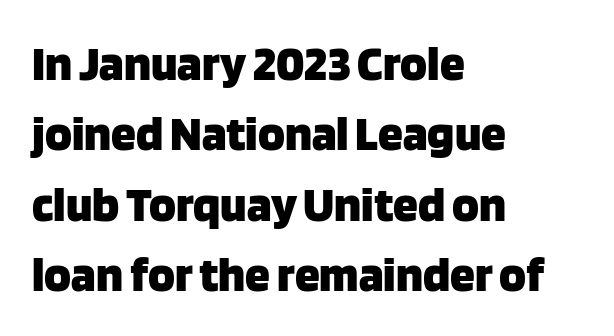
Quick note: interline space is typical. You could call the tracking neutral — neither tight nor loose. The typography opts for an upright posture over an oblique one. You could not count columns in this text — the font is proportionally spaced. Plain, unruled lines of type. The lines are quadded left.
